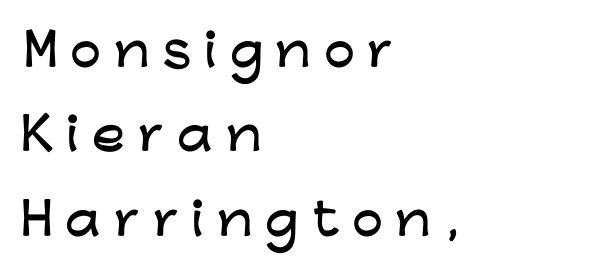
Q: Is the text italic (slanted)? A: No, it is upright.
Q: Is the typeface a serif or a sans-serif typeface? A: Sans-serif.
Q: Is the text underlined? A: No.
Q: How is the paragraph aligned? A: Left-aligned.
Q: Is the spacing between letters normal or unusually wide? A: Unusually wide.
Q: Is the spacing between lines tight, normal or loose? A: Loose.
Q: Width (condensed, normal, or wide)? A: Wide.
Q: Stroke contrast? A: Low.
Q: x-height? A: Medium.
Q: Monospaced? A: No.
